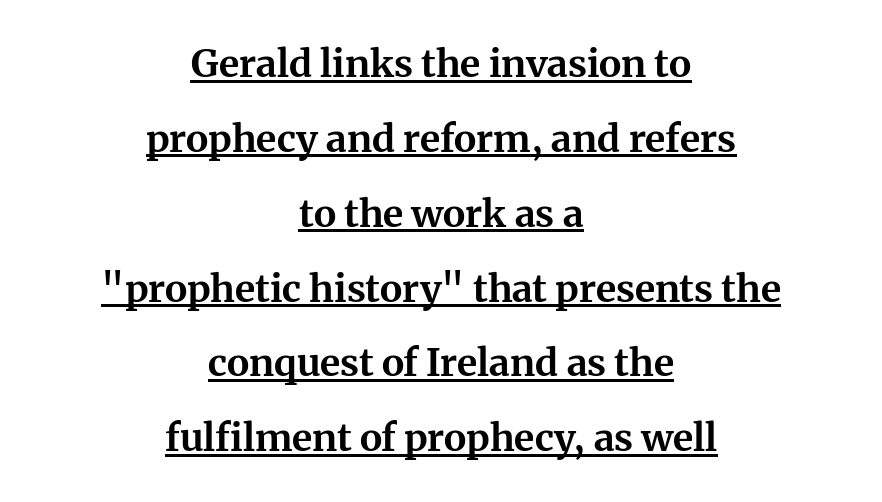
The image shows 38 px bold serif type, upright; set centered, loose line spacing (1.97x), normal letter spacing, underlined; medium stroke contrast and a medium x-height.
